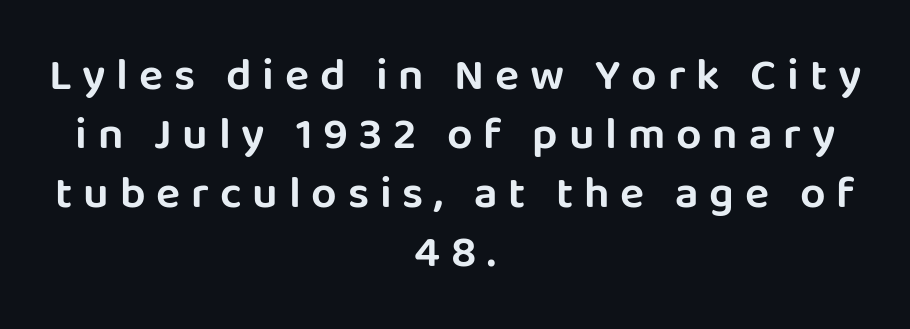
{"serif": "no", "italic": "no", "width": "normal", "stroke_contrast": "low", "x_height": "large", "monospaced": "no", "underline": "no", "align": "center", "line_spacing": "normal", "line_spacing_ratio": 1.31, "letter_spacing": "wide", "letter_spacing_em": 0.24, "glyph_px": 45}
